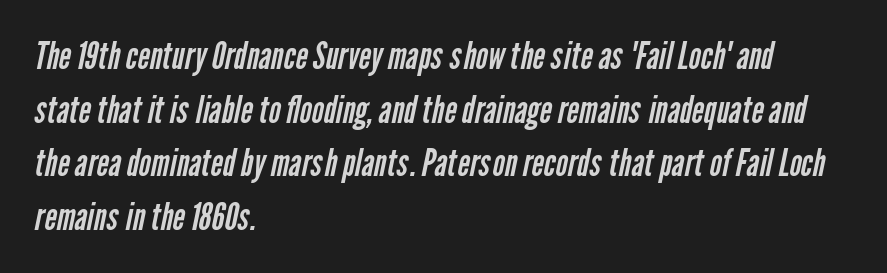
Q: Is the text bold? A: No.
Q: Is the typeface a serif or a sans-serif typeface? A: Sans-serif.
Q: Is the text underlined? A: No.
Q: How is the paragraph aligned? A: Left-aligned.
Q: Is the spacing between letters normal or unusually wide? A: Normal.
Q: Is the spacing between lines tight, normal or loose? A: Normal.
Q: Width (condensed, normal, or wide)? A: Condensed.
Q: Stroke contrast? A: Low.
Q: x-height? A: Medium.
Q: Monospaced? A: No.
